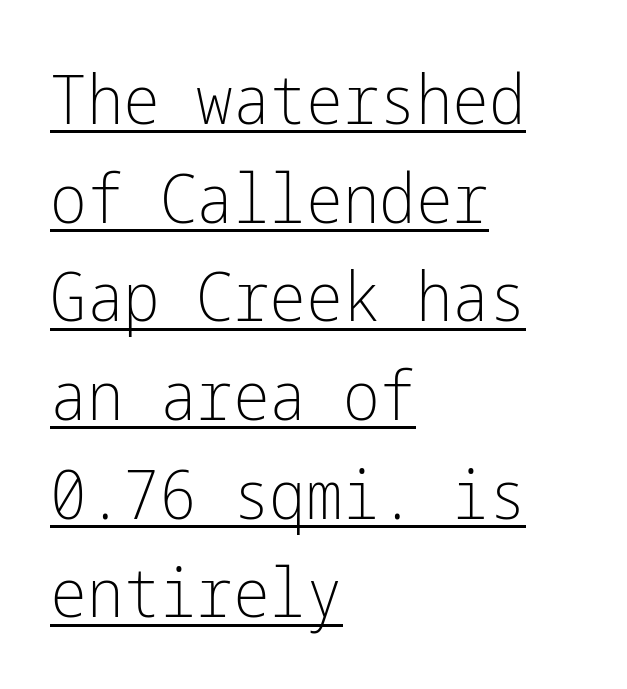
{"serif": "no", "italic": "no", "bold": "no", "weight": "light", "width": "condensed", "stroke_contrast": "low", "x_height": "medium", "underline": "yes", "align": "left", "line_spacing": "normal", "line_spacing_ratio": 1.43, "letter_spacing": "normal", "letter_spacing_em": 0.0, "glyph_px": 69}
